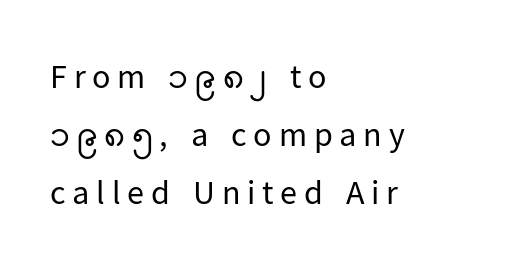
{"serif": "no", "italic": "no", "bold": "no", "weight": "regular", "width": "normal", "stroke_contrast": "low", "x_height": "medium", "monospaced": "no", "underline": "no", "align": "left", "line_spacing": "normal", "line_spacing_ratio": 1.7, "letter_spacing": "wide", "letter_spacing_em": 0.2, "glyph_px": 34}
